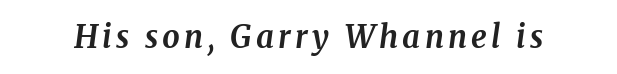
{"serif": "yes", "italic": "yes", "lean": "right", "slant_degrees": 8, "bold": "yes", "weight": "bold", "width": "normal", "stroke_contrast": "medium", "x_height": "medium", "monospaced": "no", "underline": "no", "glyph_px": 31}
